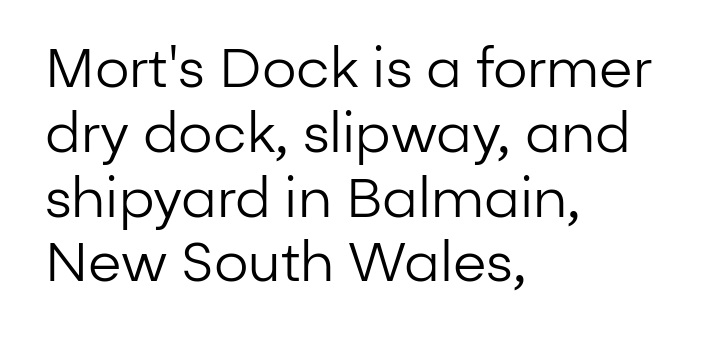
{"serif": "no", "italic": "no", "bold": "no", "weight": "regular", "width": "normal", "stroke_contrast": "low", "x_height": "medium", "monospaced": "no", "underline": "no", "align": "left", "line_spacing_ratio": 1.2, "letter_spacing": "normal", "letter_spacing_em": 0.0, "glyph_px": 54}
